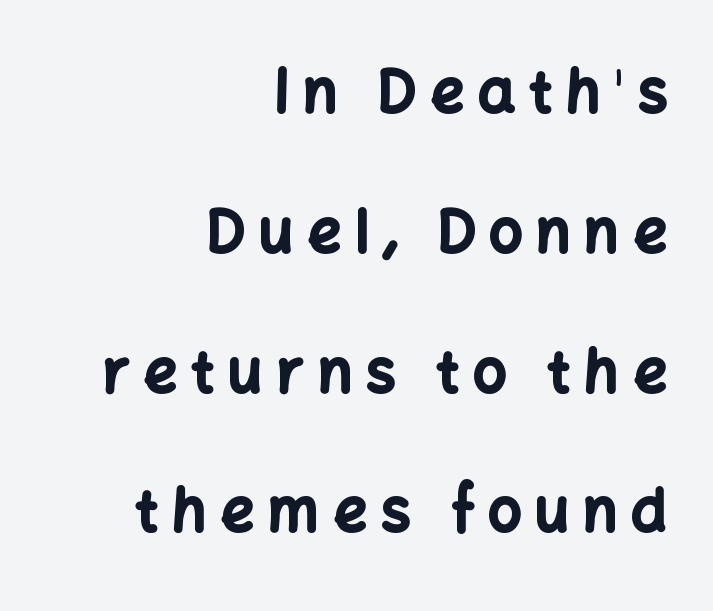
Q: Is the text bold? A: Yes.
Q: Is the text italic (slanted)? A: No, it is upright.
Q: Is the typeface a serif or a sans-serif typeface? A: Sans-serif.
Q: Is the text underlined? A: No.
Q: How is the paragraph aligned? A: Right-aligned.
Q: Is the spacing between letters normal or unusually wide? A: Unusually wide.
Q: Is the spacing between lines tight, normal or loose? A: Loose.
Q: Width (condensed, normal, or wide)? A: Normal.
Q: Stroke contrast? A: Low.
Q: x-height? A: Medium.
Q: Monospaced? A: No.
